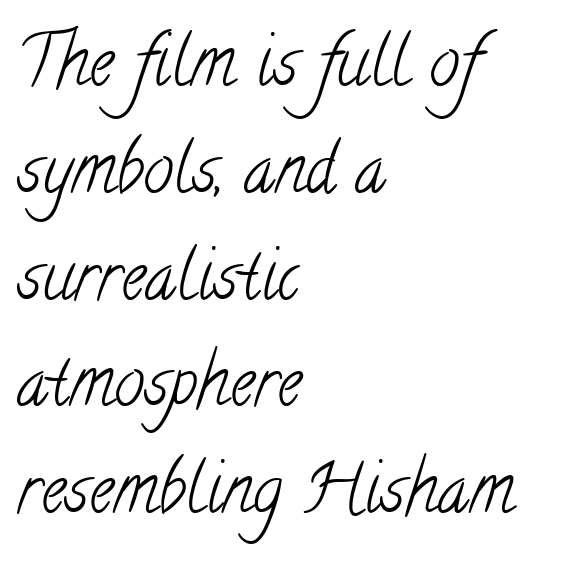
The face used here is proportionally spaced, like ordinary book or web type. Typeset ragged right — the left edge is the straight one. Leading: standard. There is no visible air inserted between adjacent glyphs.
